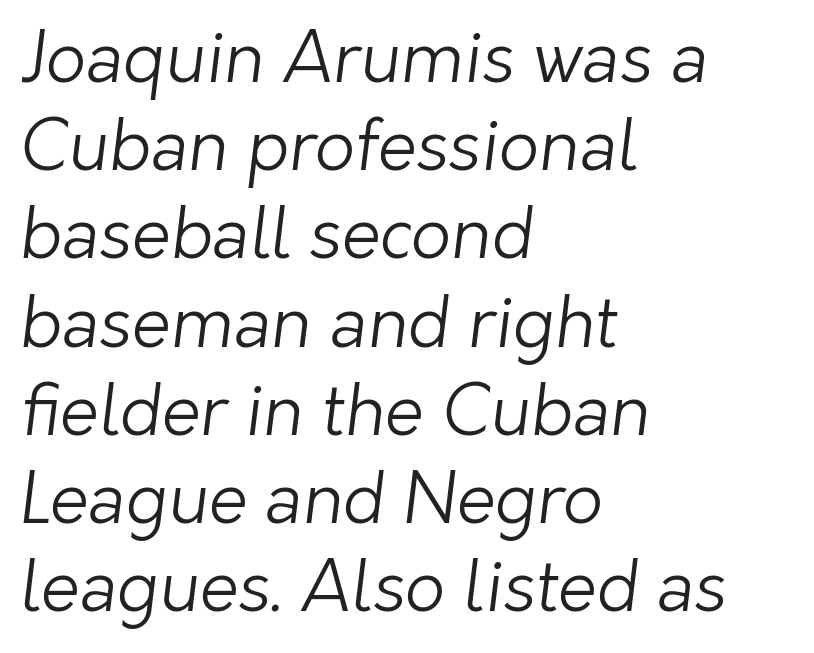
Q: Is the text bold? A: No.
Q: Is the typeface a serif or a sans-serif typeface? A: Sans-serif.
Q: Is the text underlined? A: No.
Q: How is the paragraph aligned? A: Left-aligned.
Q: Is the spacing between letters normal or unusually wide? A: Normal.
Q: Is the spacing between lines tight, normal or loose? A: Normal.
Q: Width (condensed, normal, or wide)? A: Normal.
Q: Stroke contrast? A: Low.
Q: x-height? A: Medium.
Q: Monospaced? A: No.
